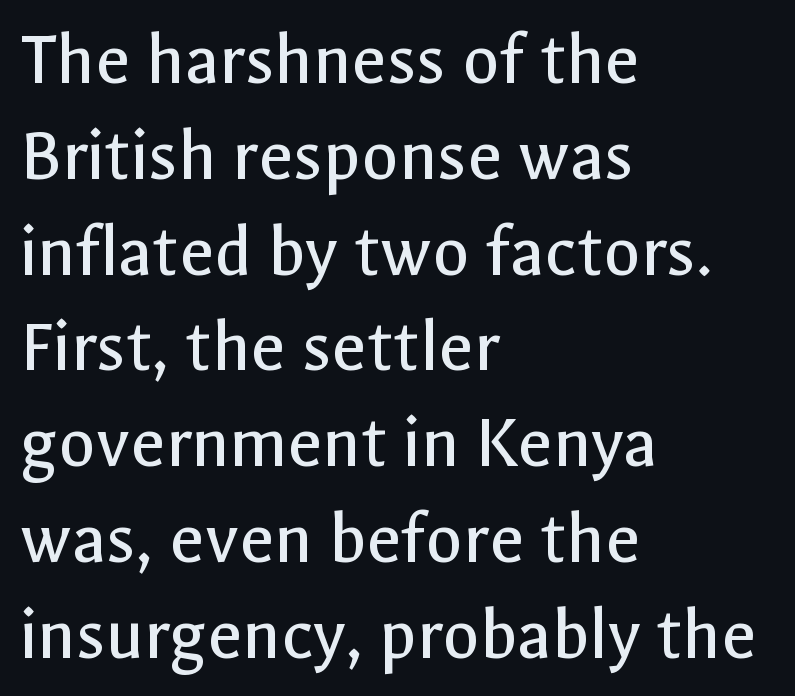
The image shows 76 px regular-weight sans-serif type, upright; set left-aligned, normal line spacing (1.26x), normal letter spacing, not underlined; a medium x-height.
